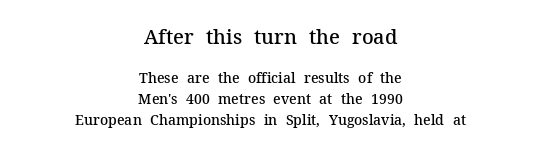
{"italic": "no", "bold": "semi", "underline": "no", "align": "center", "line_spacing": "normal", "line_spacing_ratio": 1.49, "letter_spacing": "normal", "letter_spacing_em": 0.0, "larger_block": "first", "size_ratio": 1.43, "glyph_px": 20}
